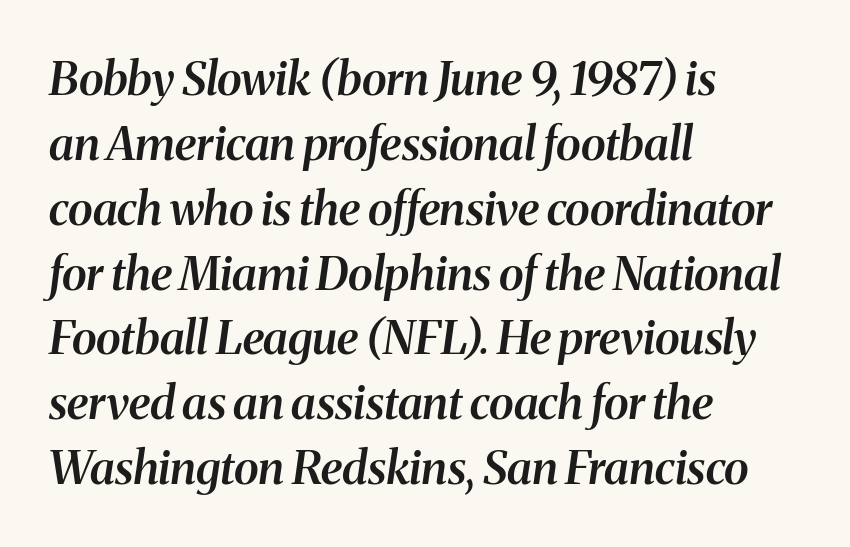
The image shows 46 px semibold serif type, italic (leaning right); set left-aligned, normal line spacing (1.41x), normal letter spacing, not underlined; medium stroke contrast and a medium x-height.
